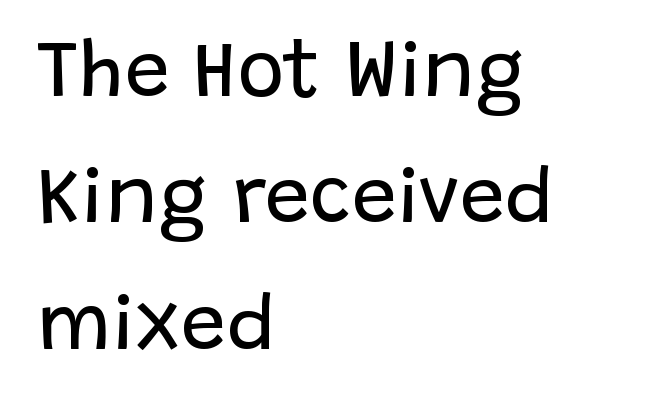
Q: Is the text bold? A: No.
Q: Is the text italic (slanted)? A: No, it is upright.
Q: Is the typeface a serif or a sans-serif typeface? A: Sans-serif.
Q: Is the text underlined? A: No.
Q: How is the paragraph aligned? A: Left-aligned.
Q: Is the spacing between letters normal or unusually wide? A: Normal.
Q: Is the spacing between lines tight, normal or loose? A: Normal.
Q: Width (condensed, normal, or wide)? A: Normal.
Q: Stroke contrast? A: Low.
Q: x-height? A: Large.
Q: Monospaced? A: No.
